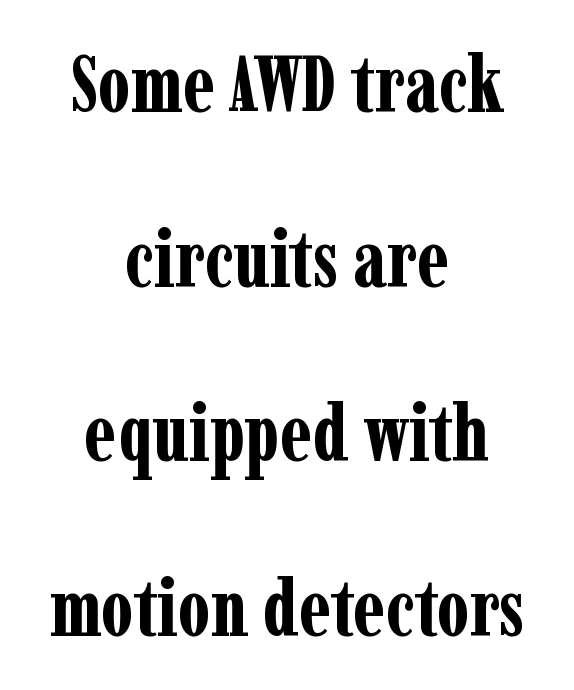
{"serif": "yes", "italic": "no", "bold": "yes", "weight": "bold", "width": "condensed", "stroke_contrast": "low", "x_height": "medium", "monospaced": "no", "underline": "no", "align": "center", "line_spacing": "loose", "line_spacing_ratio": 2.21, "letter_spacing": "normal", "letter_spacing_em": 0.0, "glyph_px": 79}
